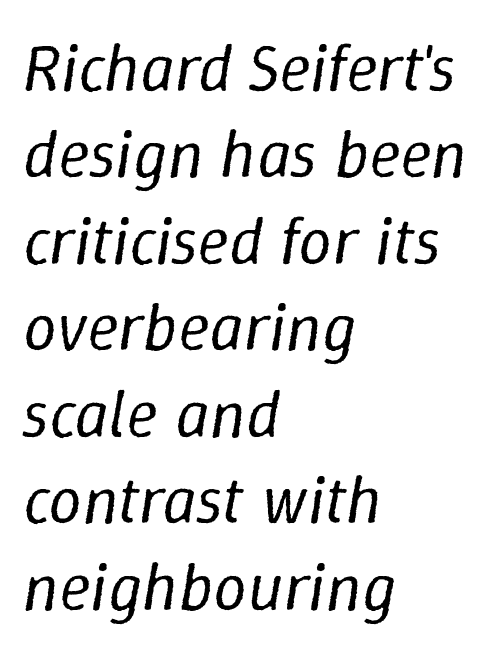
{"italic": "yes", "lean": "right", "slant_degrees": 9, "bold": "no", "weight": "regular", "width": "normal", "stroke_contrast": "low", "x_height": "medium", "monospaced": "no", "underline": "no", "align": "left", "line_spacing": "normal", "line_spacing_ratio": 1.29, "letter_spacing": "normal", "letter_spacing_em": 0.0, "glyph_px": 67}
